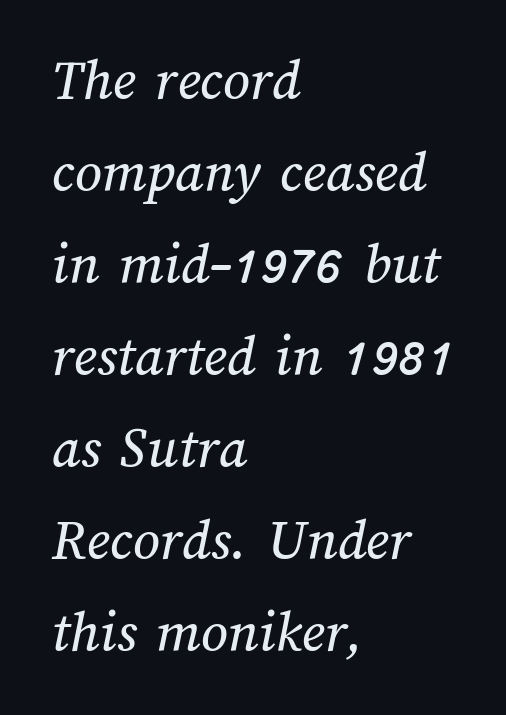
The image shows 59 px text type; set left-aligned, normal line spacing (1.56x), normal letter spacing, not underlined; medium stroke contrast and a medium x-height.
